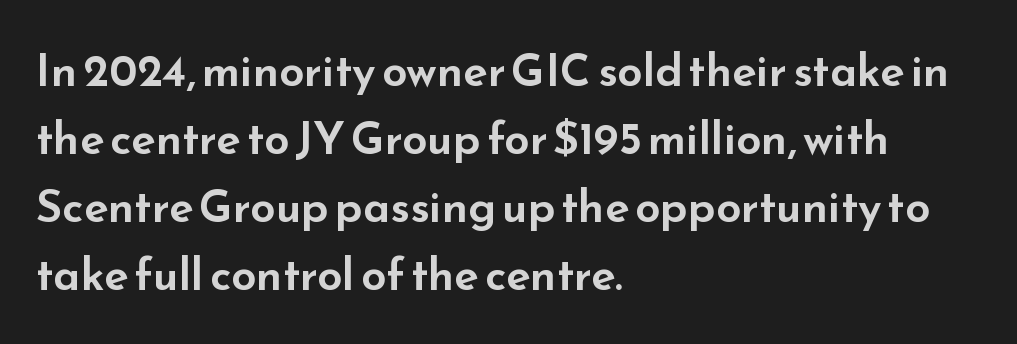
The image shows 45 px wide sans-serif type, upright; set left-aligned, normal line spacing (1.51x), normal letter spacing, not underlined; low stroke contrast and a small x-height.
